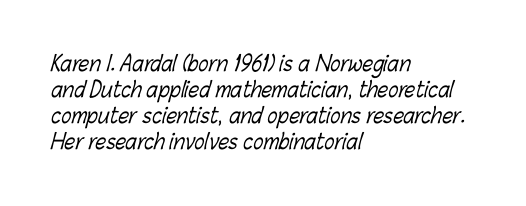
Q: Is the text bold? A: No.
Q: Is the text underlined? A: No.
Q: How is the paragraph aligned? A: Left-aligned.
Q: Is the spacing between letters normal or unusually wide? A: Normal.
